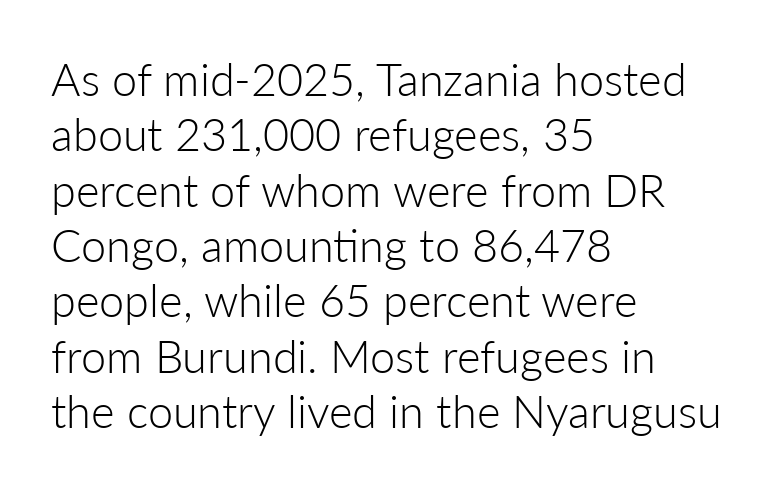
Has an underline been added? It has not. A typesetter would call this zero additional tracking. Note the varied advance widths — an 'i' is clearly narrower than an 'm'. A typesetter would label this face a sans.
